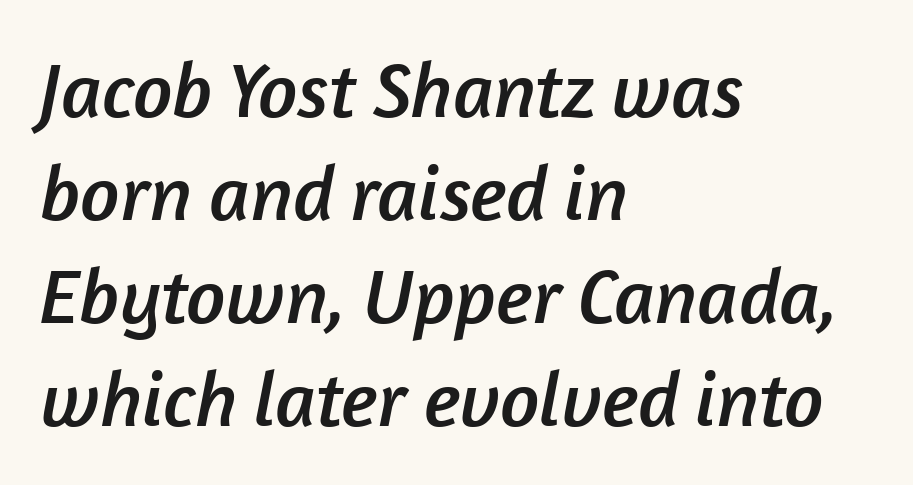
The image shows 78 px sans-serif type; set left-aligned, normal line spacing (1.32x), normal letter spacing, not underlined; low stroke contrast and a medium x-height.
